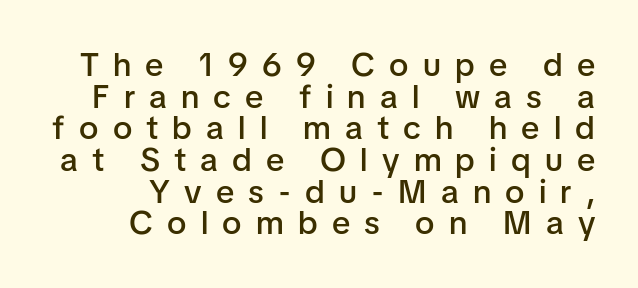
Q: Is the text bold? A: Semi-bold.
Q: Is the text italic (slanted)? A: No, it is upright.
Q: Is the typeface a serif or a sans-serif typeface? A: Sans-serif.
Q: Is the text underlined? A: No.
Q: How is the paragraph aligned? A: Right-aligned.
Q: Is the spacing between letters normal or unusually wide? A: Unusually wide.
Q: Is the spacing between lines tight, normal or loose? A: Tight.
Q: Width (condensed, normal, or wide)? A: Normal.
Q: Stroke contrast? A: Low.
Q: x-height? A: Medium.
Q: Monospaced? A: No.
